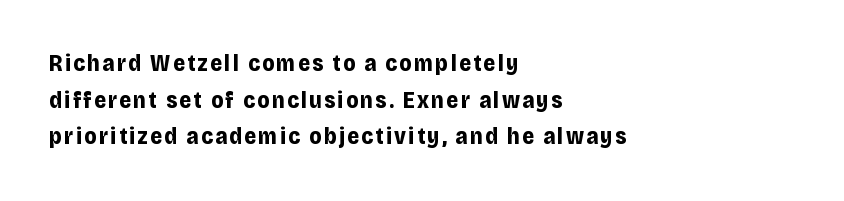
Q: Is the text bold? A: Yes.
Q: Is the text italic (slanted)? A: No, it is upright.
Q: Is the text underlined? A: No.
Q: How is the paragraph aligned? A: Left-aligned.
Q: Is the spacing between lines tight, normal or loose? A: Normal.
